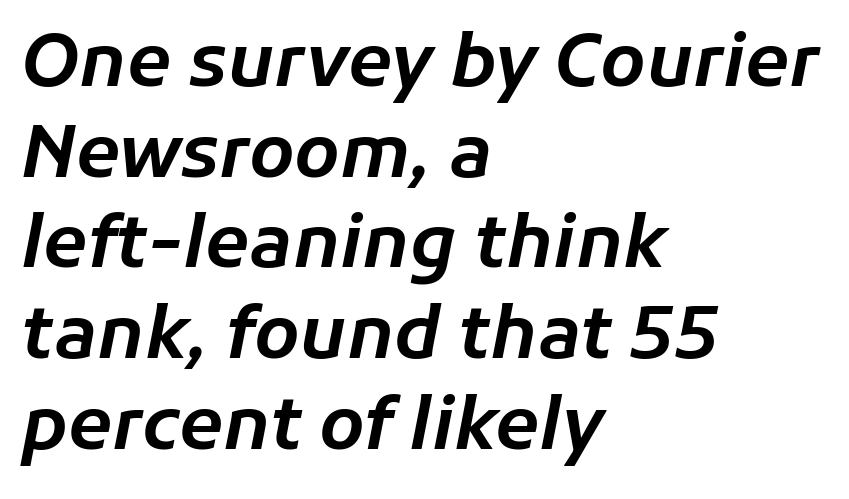
{"italic": "yes", "lean": "right", "slant_degrees": 11, "width": "normal", "stroke_contrast": "low", "x_height": "medium", "monospaced": "no", "underline": "no", "align": "left", "line_spacing": "normal", "line_spacing_ratio": 1.26, "letter_spacing": "normal", "letter_spacing_em": 0.0, "glyph_px": 72}
